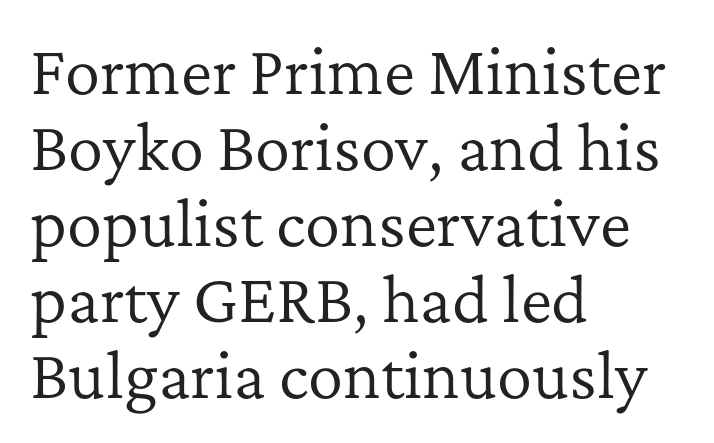
The image shows 59 px regular-weight serif type, upright; set left-aligned, normal line spacing (1.29x), normal letter spacing, not underlined; low stroke contrast and a medium x-height.
